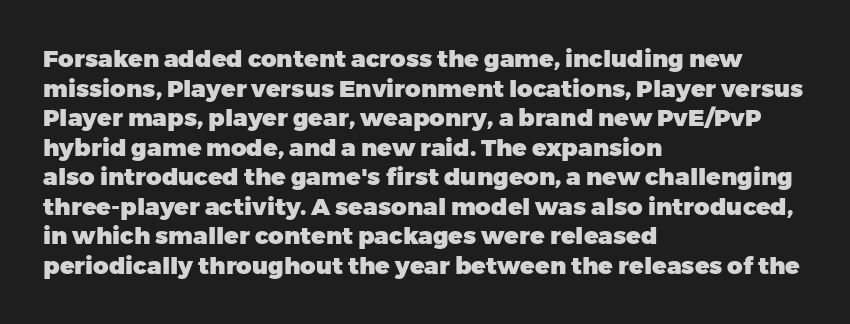
{"italic": "no", "bold": "yes", "underline": "no", "align": "left", "line_spacing_ratio": 1.23, "letter_spacing": "normal", "letter_spacing_em": 0.0, "glyph_px": 24}
